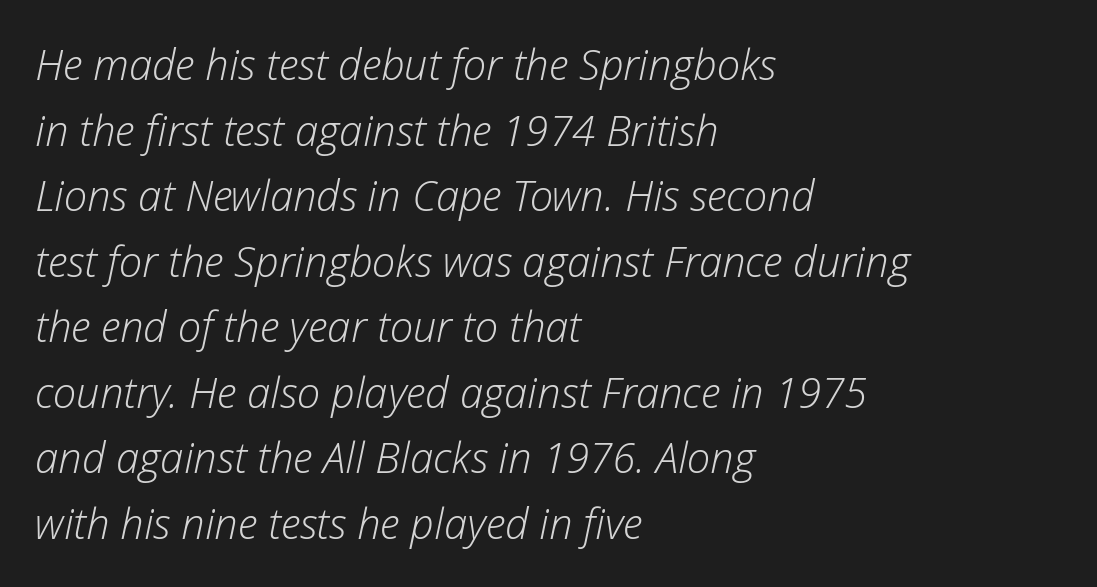
The letters look calm and open, with moderate or lighter stems. Each new line begins a customary step beneath the previous one. A typesetter would call this zero additional tracking. In CSS terms this would be text-align: left. When letters slant like this, we call the style italic.
